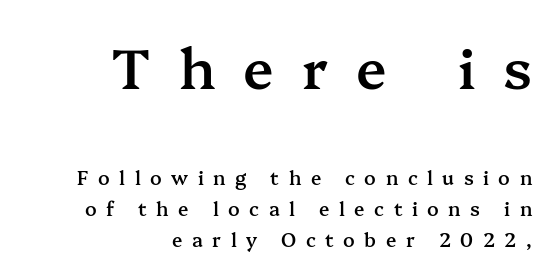
Bold? Not quite — semibold, heavier than regular but stopping short. Each line ends at the same right margin while the left side varies. Loose tracking; the words dissolve into strings of separated letters. Proportional: the letters do not fall into vertical columns. Evenly set lines give the paragraph a standard silhouette.
